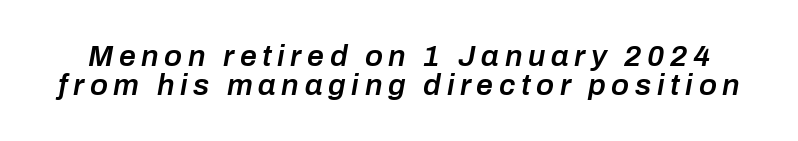
The image shows 30 px semibold type, italic (leaning right); set tight line spacing (0.96x), not underlined; low stroke contrast and a medium x-height.
